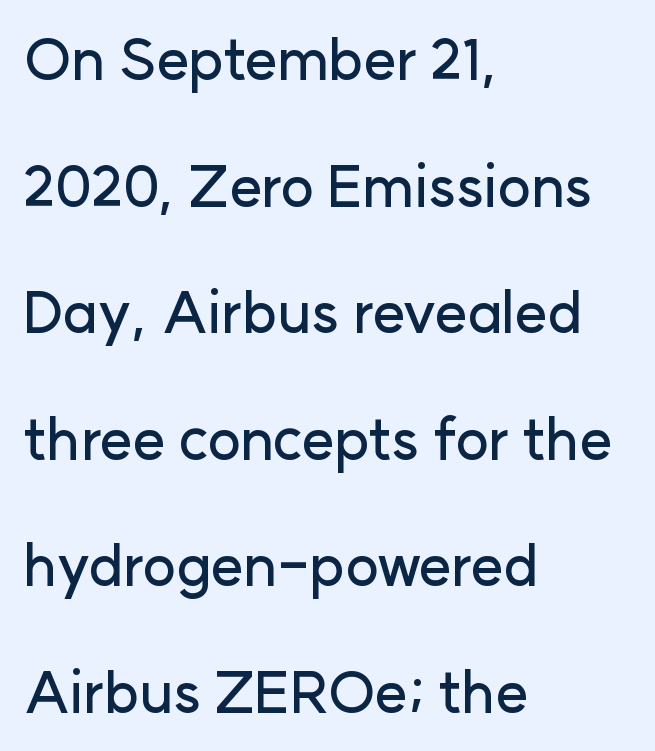
The image shows 57 px sans-serif type, upright; set left-aligned, loose line spacing (2.22x), normal letter spacing, not underlined; low stroke contrast and a medium x-height.
